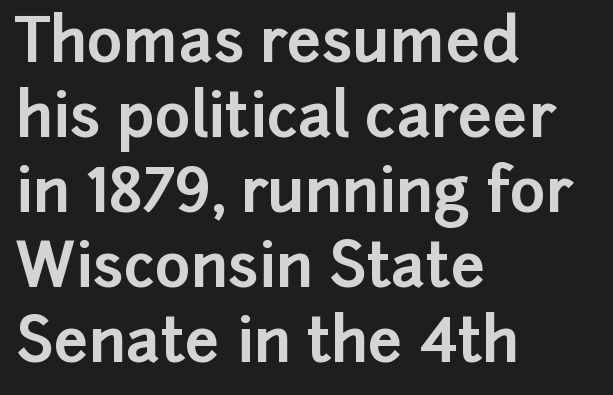
Each glyph is drawn with heavy, bold strokes. This sample uses an upright cut, with every glyph sitting square on the baseline. Alignment: flush left. The horizontal fit of the characters is conventional and even. Looks like regular typesetting: each glyph gets only the width it needs.
